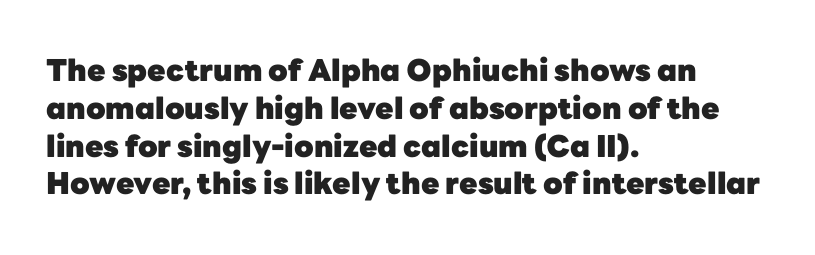
Each letter keeps its own natural width here, so spacing adapts to shape. Line spacing here is normal. Spacing between characters is what you'd get straight out of the box. Italic? Not at all — the glyphs are vertical.
